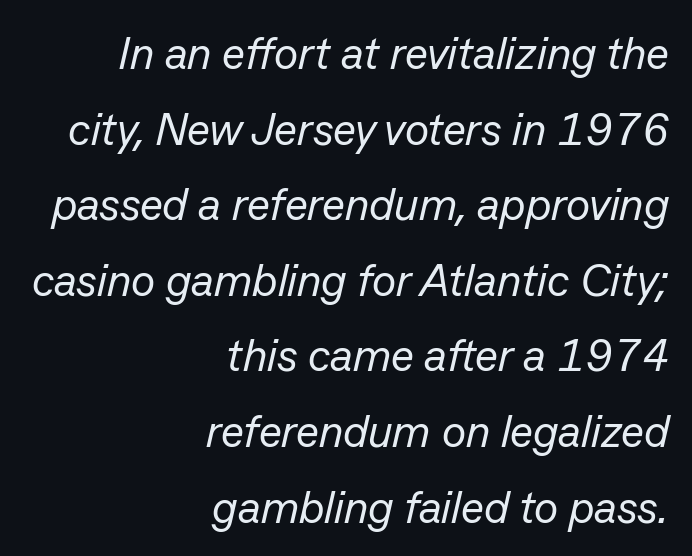
Quick note: underline off. Horizontally, the lines are justified to the trailing edge only. Whoever set this chose a conventional vertical rhythm. Is this a fixed-width face? No — the glyphs have proportional, varying widths. Observe the lean: these are italic letterforms.
